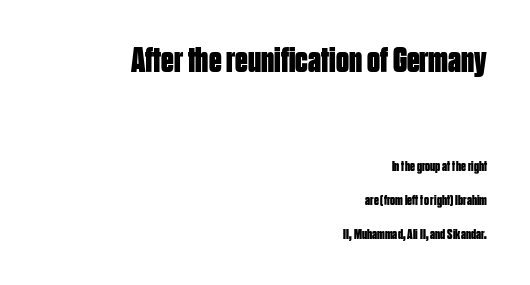
Q: Is the text bold? A: Yes.
Q: Is the text italic (slanted)? A: No, it is upright.
Q: Is the typeface a serif or a sans-serif typeface? A: Sans-serif.
Q: Is the text underlined? A: No.
Q: How is the paragraph aligned? A: Right-aligned.
Q: Is the spacing between letters normal or unusually wide? A: Normal.
Q: Is the spacing between lines tight, normal or loose? A: Loose.
Q: Which block of text is set in a larger size, the first (top) or the second (bottom)? A: The first (top) one.
Q: Width (condensed, normal, or wide)? A: Condensed.
Q: Stroke contrast? A: Low.
Q: x-height? A: Large.
Q: Monospaced? A: No.
